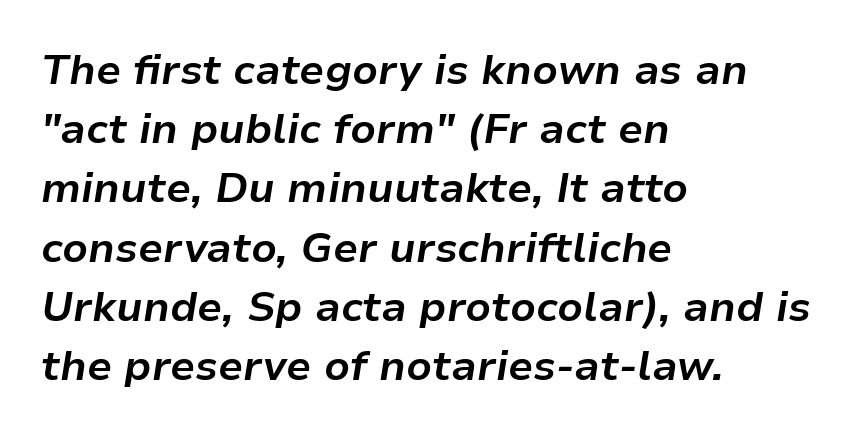
The image shows 42 px bold type, italic (leaning right); set left-aligned, normal line spacing (1.41x), normal letter spacing, not underlined; low stroke contrast and a medium x-height.
